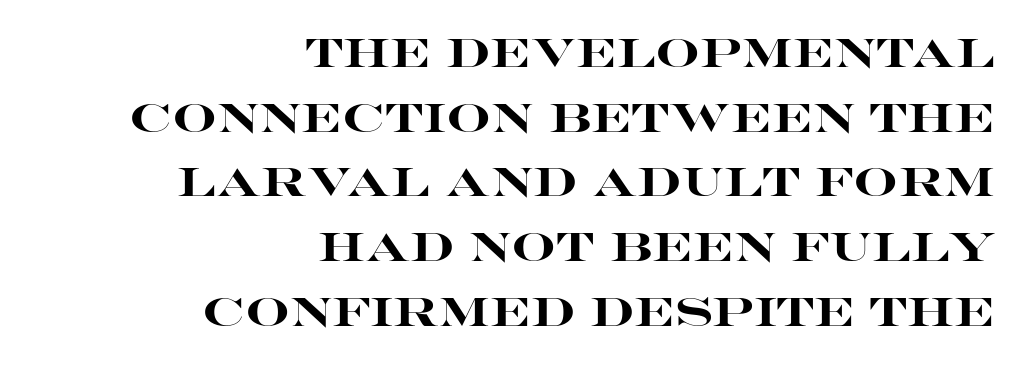
The image shows 39 px heavy, wide type, upright; set right-aligned, normal line spacing (1.66x), normal letter spacing, not underlined; high stroke contrast and a large x-height.
